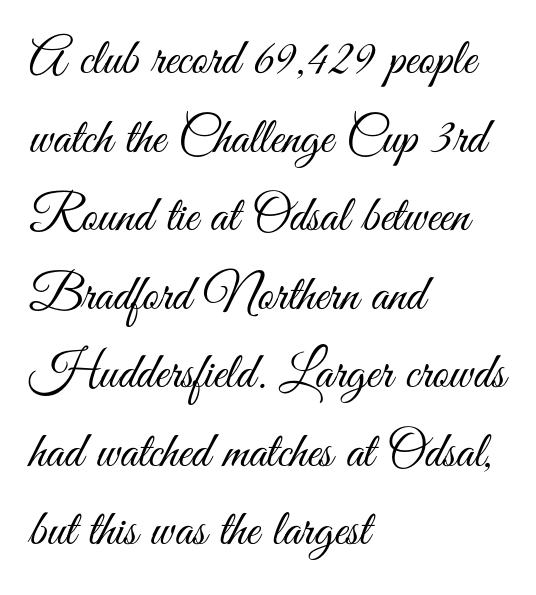
Q: Is the text bold? A: No.
Q: Is the text italic (slanted)? A: Yes.
Q: Is the typeface a serif or a sans-serif typeface? A: Sans-serif.
Q: Is the text underlined? A: No.
Q: How is the paragraph aligned? A: Left-aligned.
Q: Is the spacing between letters normal or unusually wide? A: Normal.
Q: Is the spacing between lines tight, normal or loose? A: Normal.
Q: Width (condensed, normal, or wide)? A: Condensed.
Q: Stroke contrast? A: Medium.
Q: x-height? A: Small.
Q: Monospaced? A: No.
